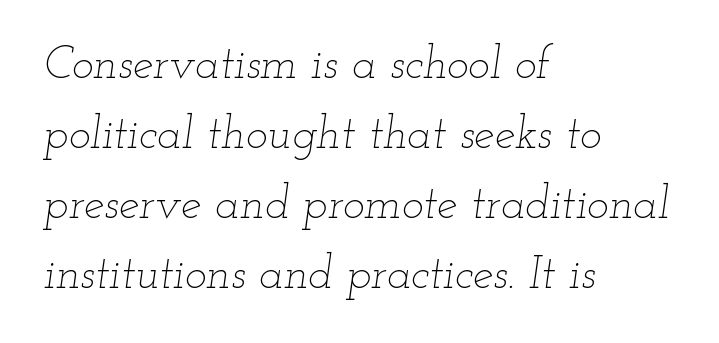
Q: Is the text bold? A: No.
Q: Is the text italic (slanted)? A: Yes, it leans right by about 12 degrees.
Q: Is the text underlined? A: No.
Q: How is the paragraph aligned? A: Left-aligned.
Q: Is the spacing between letters normal or unusually wide? A: Normal.
Q: Is the spacing between lines tight, normal or loose? A: Normal.
Q: Width (condensed, normal, or wide)? A: Wide.
Q: Stroke contrast? A: Low.
Q: x-height? A: Small.
Q: Monospaced? A: No.
